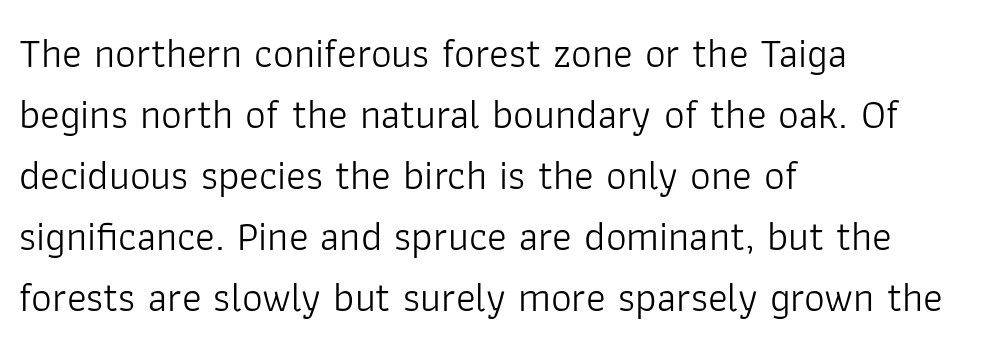
{"serif": "no", "italic": "no", "bold": "no", "weight": "light", "width": "normal", "stroke_contrast": "low", "x_height": "medium", "monospaced": "no", "underline": "no", "align": "left", "line_spacing": "normal", "line_spacing_ratio": 1.49, "letter_spacing": "normal", "letter_spacing_em": 0.0, "glyph_px": 41}
